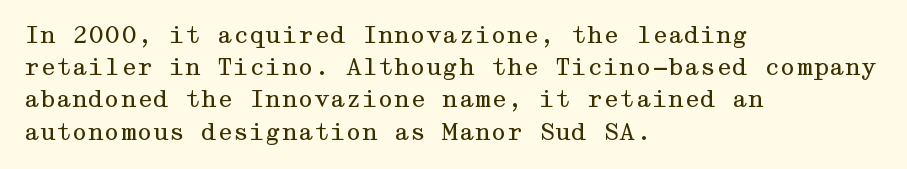
The image shows 23 px text type, upright; set left-aligned, normal line spacing (1.4x), normal letter spacing, not underlined.
